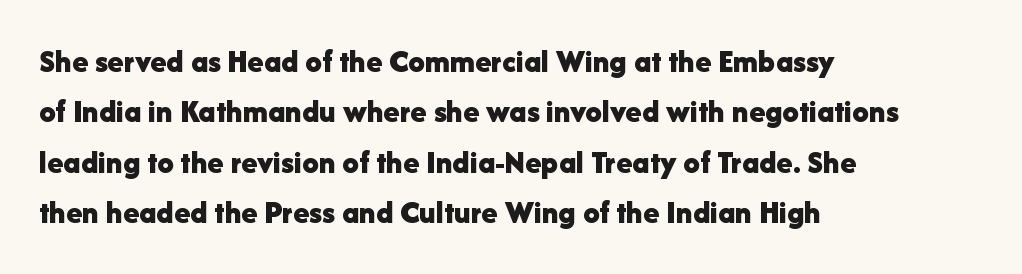
{"serif": "no", "italic": "no", "bold": "yes", "weight": "bold", "width": "normal", "stroke_contrast": "low", "x_height": "medium", "monospaced": "no", "underline": "no", "align": "left", "line_spacing": "normal", "line_spacing_ratio": 1.53, "letter_spacing": "normal", "letter_spacing_em": 0.0, "glyph_px": 33}
